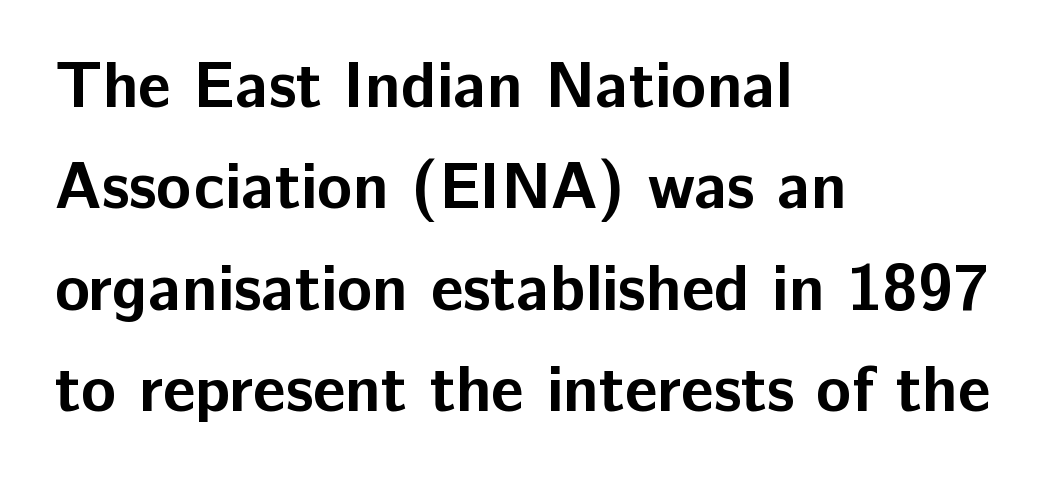
{"serif": "no", "italic": "no", "bold": "yes", "weight": "bold", "width": "normal", "stroke_contrast": "low", "x_height": "medium", "monospaced": "no", "underline": "no", "align": "left", "line_spacing": "normal", "line_spacing_ratio": 1.56, "letter_spacing": "normal", "letter_spacing_em": 0.0, "glyph_px": 65}
